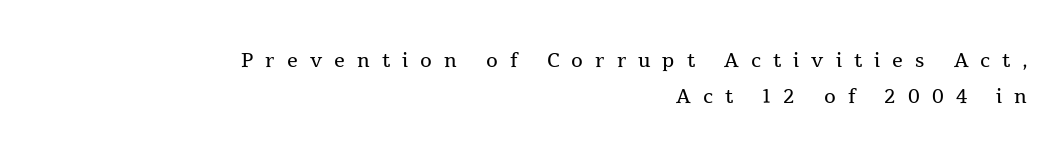
The image shows 27 px text type, upright; set right-aligned, normal line spacing (1.32x), unusually wide letter spacing (+0.45 em), not underlined.
